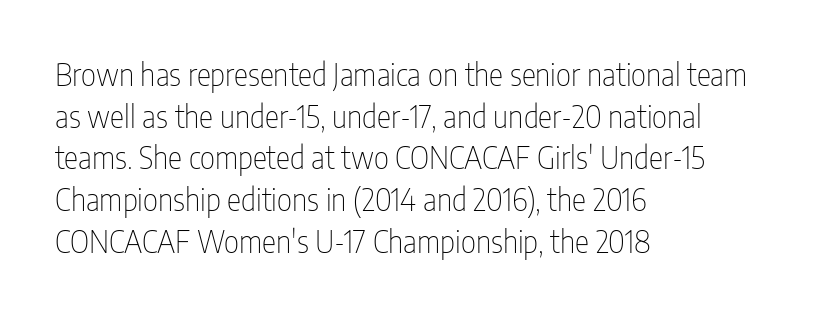
The image shows 30 px thin, condensed sans-serif type, upright; set left-aligned, normal line spacing (1.39x), normal letter spacing, not underlined; low stroke contrast and a medium x-height.
